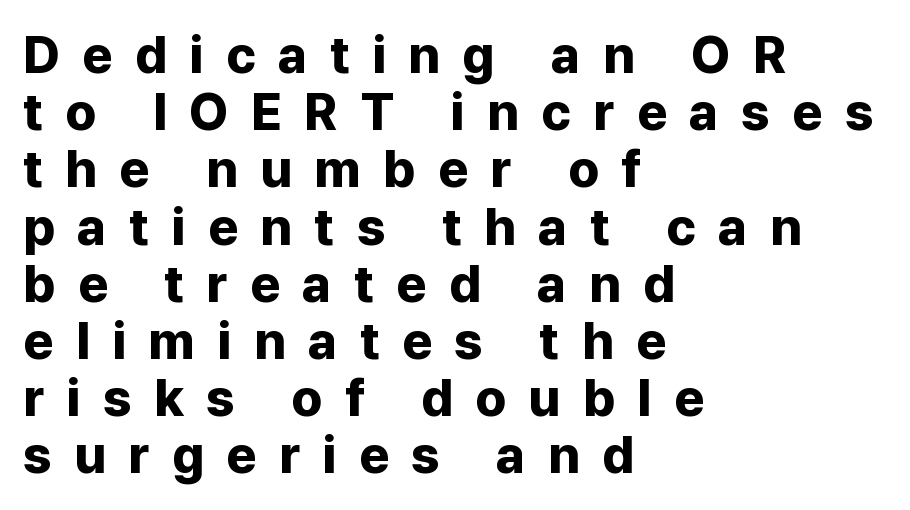
Q: Is the text bold? A: Yes.
Q: Is the text italic (slanted)? A: No, it is upright.
Q: Is the typeface a serif or a sans-serif typeface? A: Sans-serif.
Q: Is the text underlined? A: No.
Q: How is the paragraph aligned? A: Left-aligned.
Q: Is the spacing between letters normal or unusually wide? A: Unusually wide.
Q: Is the spacing between lines tight, normal or loose? A: Tight.
Q: Width (condensed, normal, or wide)? A: Normal.
Q: Stroke contrast? A: Low.
Q: x-height? A: Medium.
Q: Monospaced? A: No.
